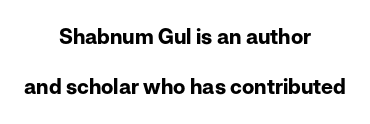
The image shows 21 px bold type, upright; set centered, loose line spacing (2.39x), normal letter spacing, not underlined.
